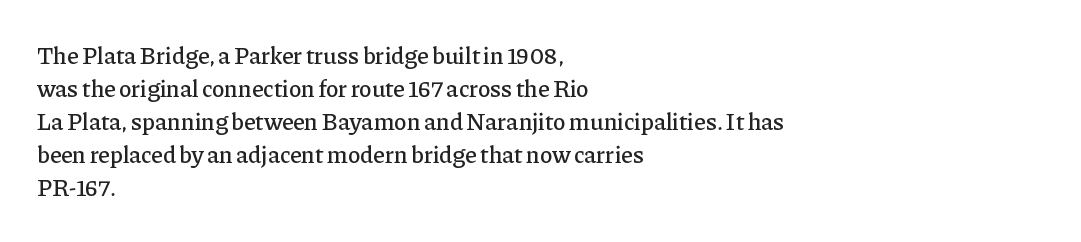
The image shows 24 px text type, upright; set left-aligned, normal line spacing (1.38x), normal letter spacing, not underlined.
